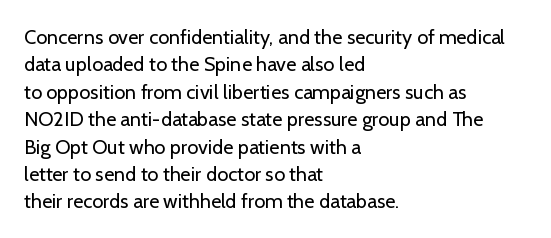
Caption: standard tracking, unaltered. Alignment: flush left. Line spacing here is normal. Weight: not bold — regular or lighter.
